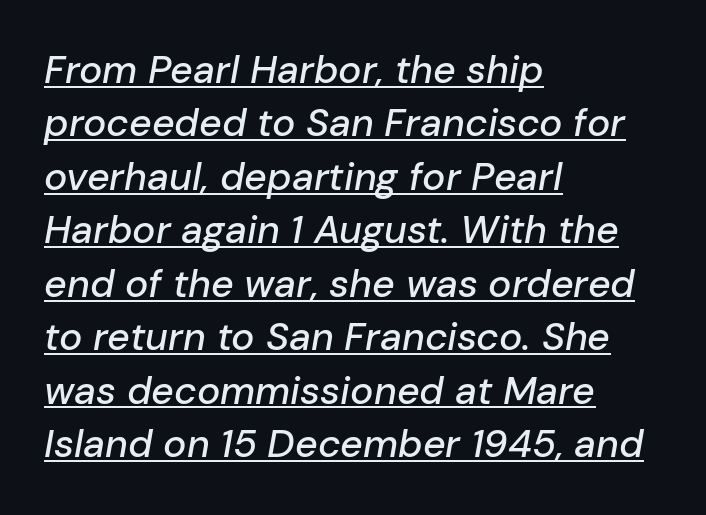
The rendering keeps characters at their native spacing. Where is the straight margin? On the left. Each letter keeps its own natural width here, so spacing adapts to shape. Style check: oblique. Students, observe: this is what conventionally led text looks like. Has an underline been added? It has.
